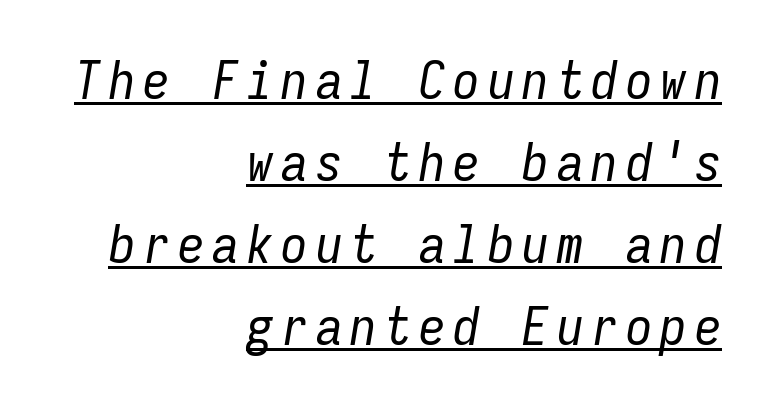
Reading down the column, the eye jumps a familiar distance to each next line. Do the characters align in a grid? Yes, the font is monospaced. Emphasis-style slanted type is in use. Compared with a flush-left layout, this one pins lines to the opposite, right side.
